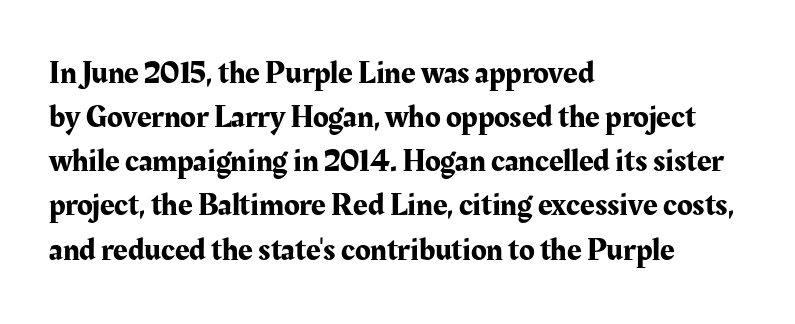
Where is the straight margin? On the left. Look at the bottom of the vertical strokes: they flare into serifs here. Clear beneath every line of the passage. The axis of the letterforms is exactly vertical.
